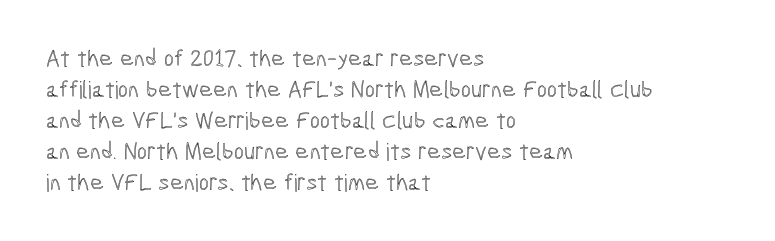
{"italic": "no", "underline": "no", "align": "left", "line_spacing": "normal", "line_spacing_ratio": 1.29, "letter_spacing": "normal", "letter_spacing_em": 0.0, "glyph_px": 24}
